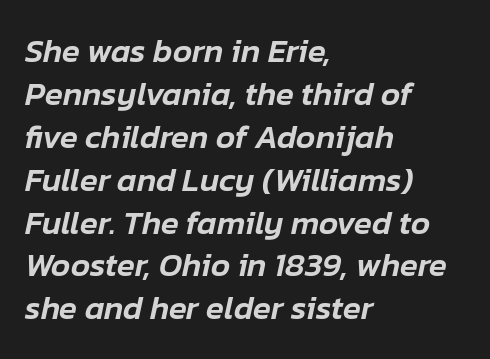
{"italic": "yes", "lean": "right", "slant_degrees": 12, "width": "normal", "stroke_contrast": "low", "x_height": "medium", "monospaced": "no", "underline": "no", "align": "left", "line_spacing": "normal", "line_spacing_ratio": 1.3, "letter_spacing": "normal", "letter_spacing_em": 0.0, "glyph_px": 33}
